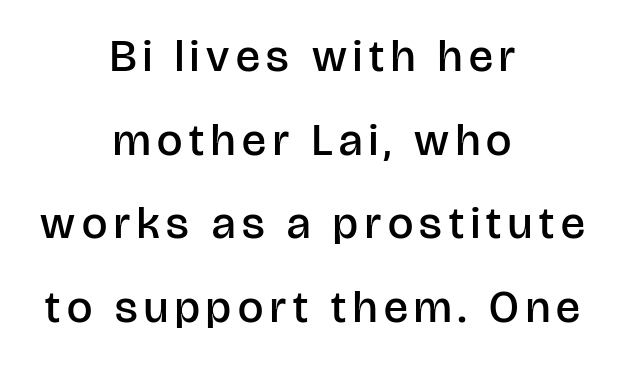
Q: Is the text bold? A: Semi-bold.
Q: Is the text italic (slanted)? A: No, it is upright.
Q: Is the typeface a serif or a sans-serif typeface? A: Sans-serif.
Q: Is the text underlined? A: No.
Q: How is the paragraph aligned? A: Centered.
Q: Width (condensed, normal, or wide)? A: Normal.
Q: Stroke contrast? A: Low.
Q: x-height? A: Large.
Q: Monospaced? A: No.
